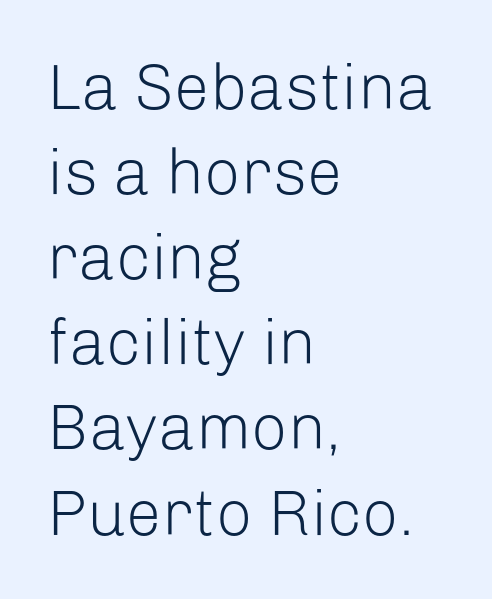
{"serif": "no", "italic": "no", "bold": "no", "weight": "light", "width": "normal", "stroke_contrast": "low", "x_height": "medium", "monospaced": "no", "underline": "no", "align": "left", "line_spacing": "normal", "line_spacing_ratio": 1.33, "letter_spacing": "normal", "letter_spacing_em": 0.0, "glyph_px": 64}
